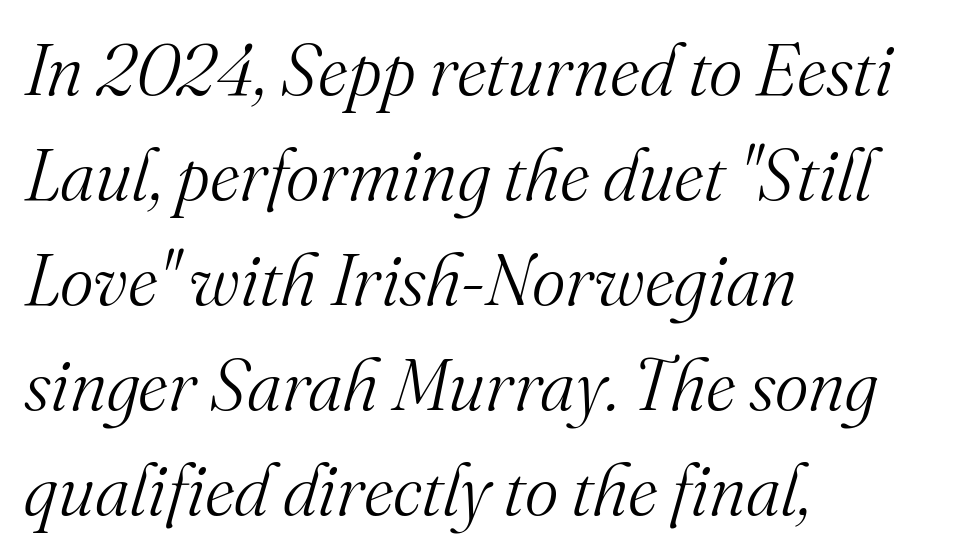
The typesetting does not lean heavy: it is not bold. Posture: slanted. Inter-character spacing is left at the font's built-in metrics. The string is rendered with underlining switched off.
